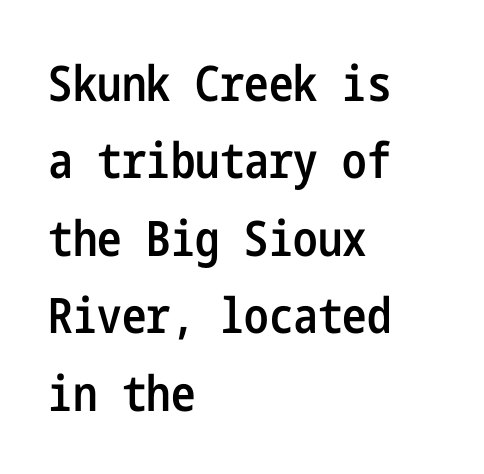
{"serif": "no", "italic": "no", "bold": "semi", "weight": "semibold", "width": "condensed", "stroke_contrast": "low", "x_height": "medium", "underline": "no", "align": "left", "line_spacing": "normal", "line_spacing_ratio": 1.58, "letter_spacing": "normal", "letter_spacing_em": 0.0, "glyph_px": 49}
